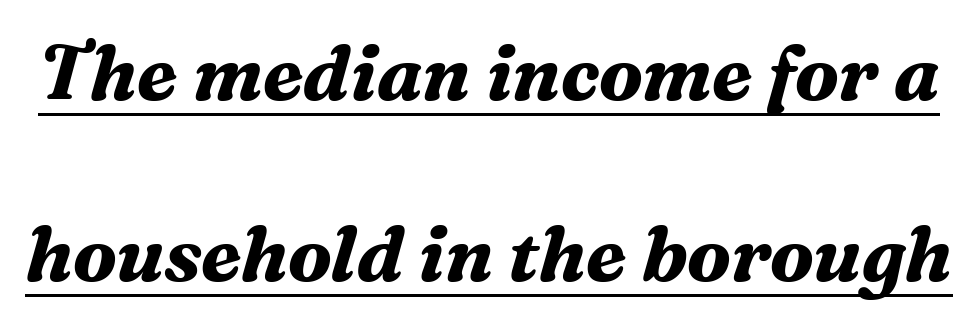
Its strokes are broad and dark, the hallmark of bold type. Leading is clearly above the norm, producing a sparse column. This sample uses plain, unmodified letter spacing. Each letter keeps its own natural width here, so spacing adapts to shape. Characters are canted at an angle relative to the baseline's perpendicular. You can tell from the footed stems that serif type was used.
